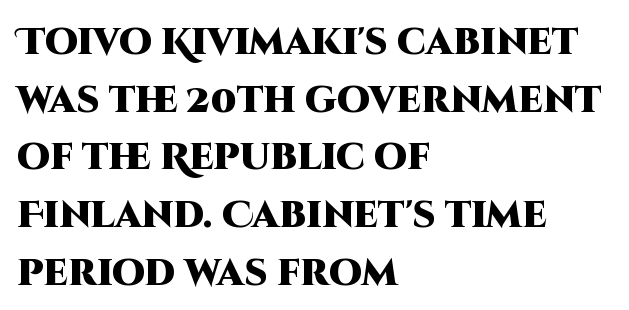
The image shows 37 px heavy sans-serif type, upright; set left-aligned, normal line spacing (1.56x), normal letter spacing, not underlined; high stroke contrast and a large x-height.
